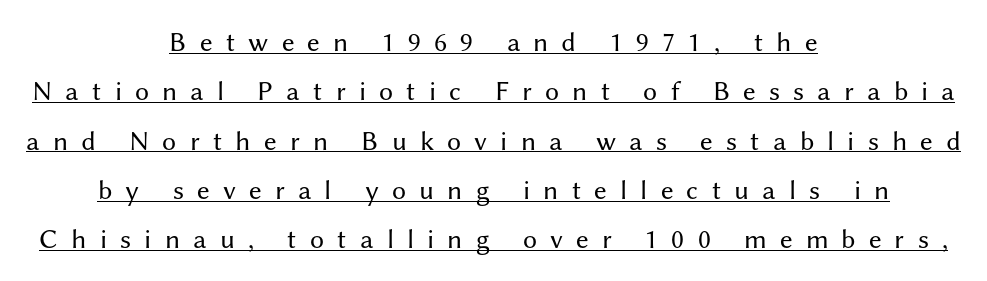
{"serif": "no", "italic": "no", "bold": "no", "weight": "regular", "width": "normal", "stroke_contrast": "medium", "x_height": "medium", "monospaced": "no", "underline": "yes", "align": "center", "line_spacing_ratio": 1.76, "letter_spacing": "wide", "letter_spacing_em": 0.47, "glyph_px": 28}
